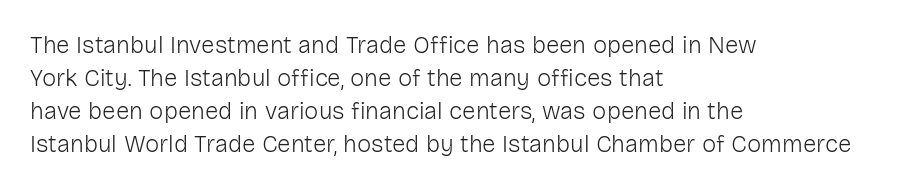
Q: Is the text bold? A: No.
Q: Is the text italic (slanted)? A: No, it is upright.
Q: Is the text underlined? A: No.
Q: How is the paragraph aligned? A: Left-aligned.
Q: Is the spacing between letters normal or unusually wide? A: Normal.
Q: Is the spacing between lines tight, normal or loose? A: Normal.
